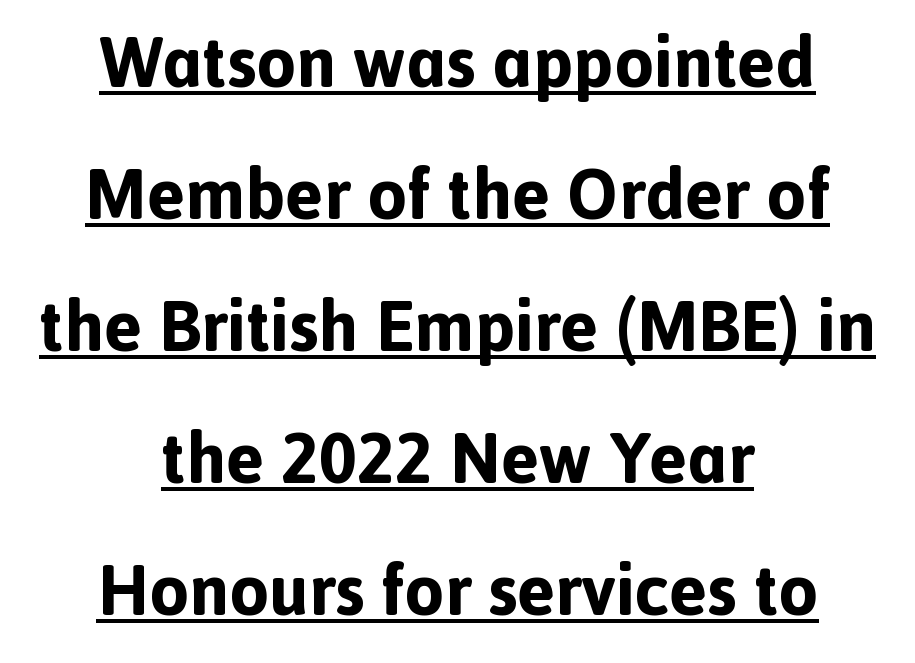
The image shows 71 px bold sans-serif type, upright; set centered, line spacing 1.86x, normal letter spacing, underlined; a medium x-height.
